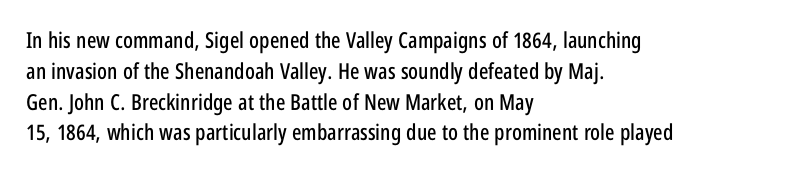
The image shows 22 px text type, upright; set left-aligned, normal line spacing (1.4x), normal letter spacing, not underlined.
